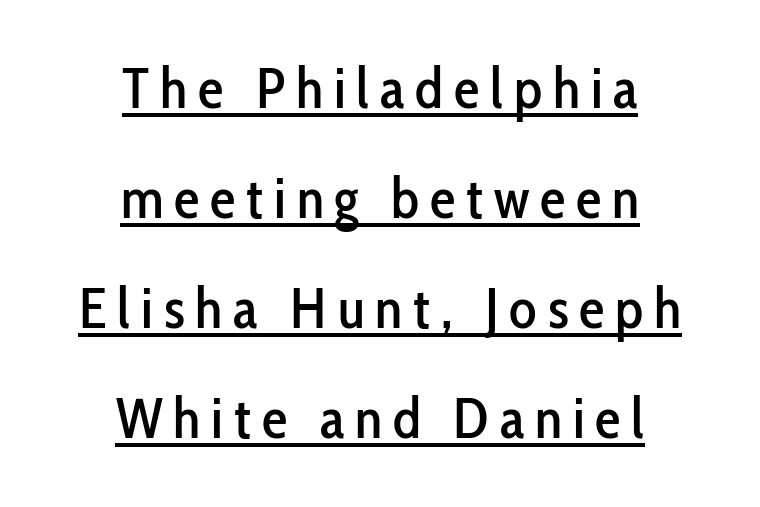
The image shows 57 px condensed sans-serif type, upright; set centered, loose line spacing (1.93x), underlined; low stroke contrast and a medium x-height.
